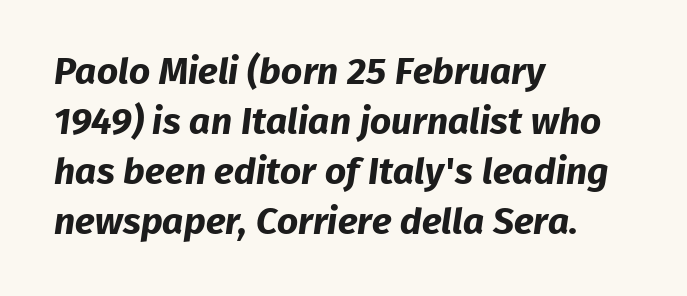
{"serif": "no", "bold": "yes", "weight": "bold", "width": "normal", "stroke_contrast": "low", "x_height": "medium", "monospaced": "no", "underline": "no", "align": "left", "line_spacing": "normal", "line_spacing_ratio": 1.35, "letter_spacing": "normal", "letter_spacing_em": 0.0, "glyph_px": 37}
